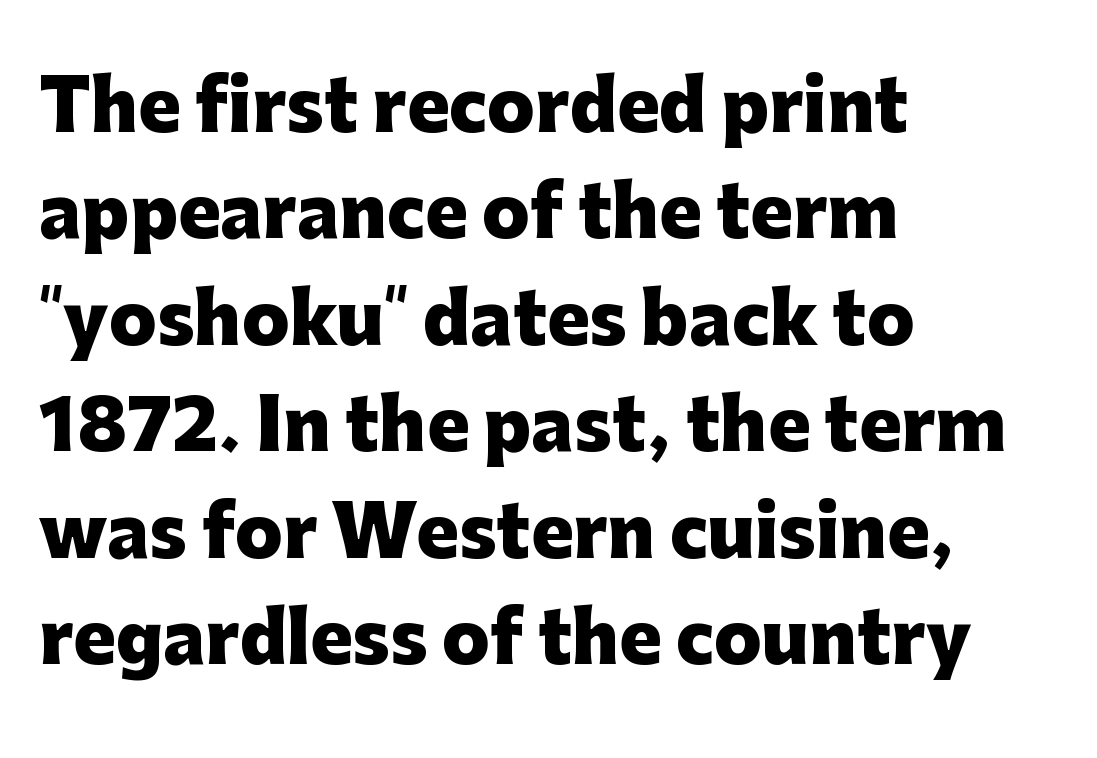
Heft: maximum for text — a bold. Each word holds together tightly as a unit, with standard inter-letter gaps. Tall strokes in this sample are plumb rather than angled. Proportional: the letters do not fall into vertical columns. The rag falls on the right side of this text block. The leading is moderate, giving the passage an even texture.
